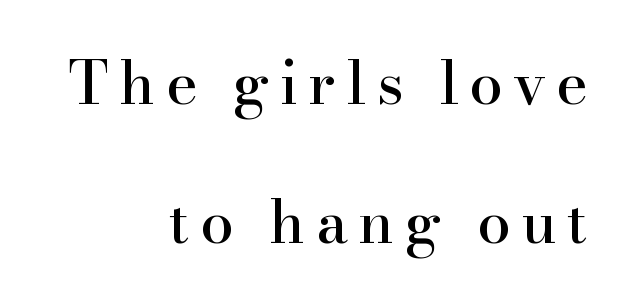
When letters stand straight like this, we call the style roman or upright. The words here are not underlined. Layout note: lines flush right. Regarding leading, the lines here are spaced well apart.
